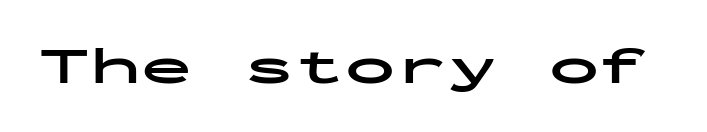
Q: Is the text bold? A: Yes.
Q: Is the text italic (slanted)? A: No, it is upright.
Q: Is the typeface a serif or a sans-serif typeface? A: Sans-serif.
Q: Is the text underlined? A: No.
Q: Is the spacing between letters normal or unusually wide? A: Normal.
Q: Width (condensed, normal, or wide)? A: Wide.
Q: Stroke contrast? A: Low.
Q: x-height? A: Medium.
Q: Monospaced? A: Yes.
